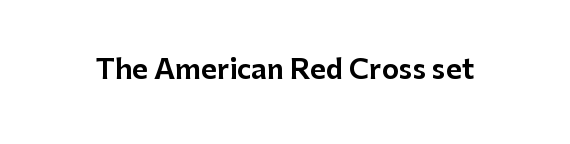
{"italic": "no", "underline": "no", "letter_spacing": "normal", "letter_spacing_em": 0.0, "glyph_px": 27}
